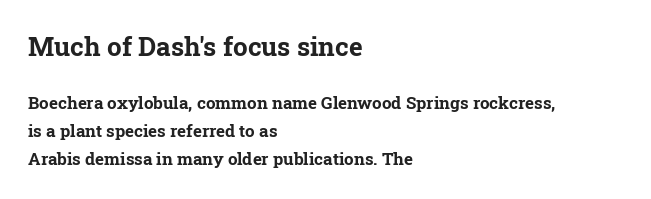
Q: Is the text bold? A: Yes.
Q: Is the text italic (slanted)? A: No, it is upright.
Q: Is the text underlined? A: No.
Q: How is the paragraph aligned? A: Left-aligned.
Q: Is the spacing between letters normal or unusually wide? A: Normal.
Q: Is the spacing between lines tight, normal or loose? A: Normal.
Q: Which block of text is set in a larger size, the first (top) or the second (bottom)? A: The first (top) one.
